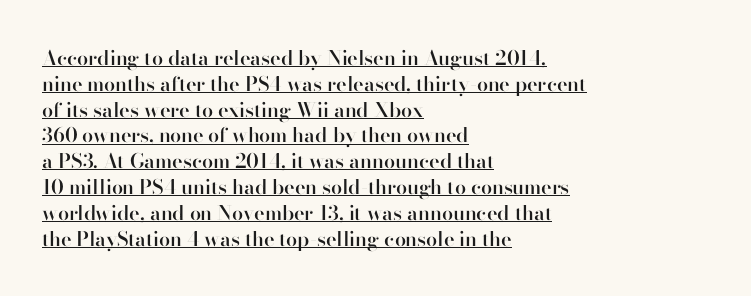
The image shows 20 px text type, upright; set left-aligned, normal line spacing (1.29x), normal letter spacing, underlined.
